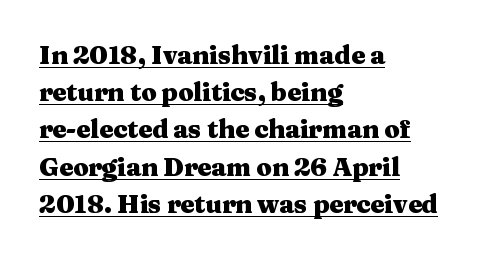
{"italic": "no", "bold": "yes", "underline": "yes", "align": "left", "line_spacing": "normal", "line_spacing_ratio": 1.49, "letter_spacing": "normal", "letter_spacing_em": 0.0, "glyph_px": 25}
